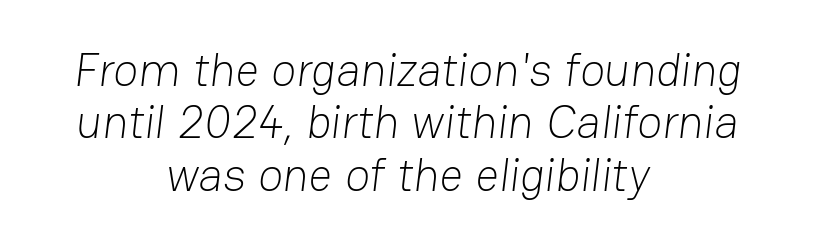
Q: Is the text bold? A: No.
Q: Is the typeface a serif or a sans-serif typeface? A: Sans-serif.
Q: Is the text underlined? A: No.
Q: How is the paragraph aligned? A: Centered.
Q: Is the spacing between letters normal or unusually wide? A: Normal.
Q: Is the spacing between lines tight, normal or loose? A: Tight.
Q: Width (condensed, normal, or wide)? A: Normal.
Q: Stroke contrast? A: Low.
Q: x-height? A: Medium.
Q: Monospaced? A: No.
